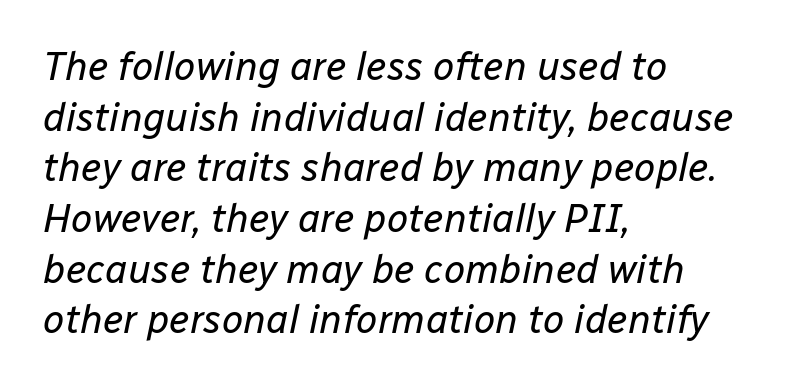
Q: Is the text bold? A: No.
Q: Is the text italic (slanted)? A: Yes, it leans right by about 12 degrees.
Q: Is the text underlined? A: No.
Q: How is the paragraph aligned? A: Left-aligned.
Q: Is the spacing between letters normal or unusually wide? A: Normal.
Q: Is the spacing between lines tight, normal or loose? A: Normal.
Q: Width (condensed, normal, or wide)? A: Normal.
Q: Stroke contrast? A: Low.
Q: x-height? A: Medium.
Q: Monospaced? A: No.
